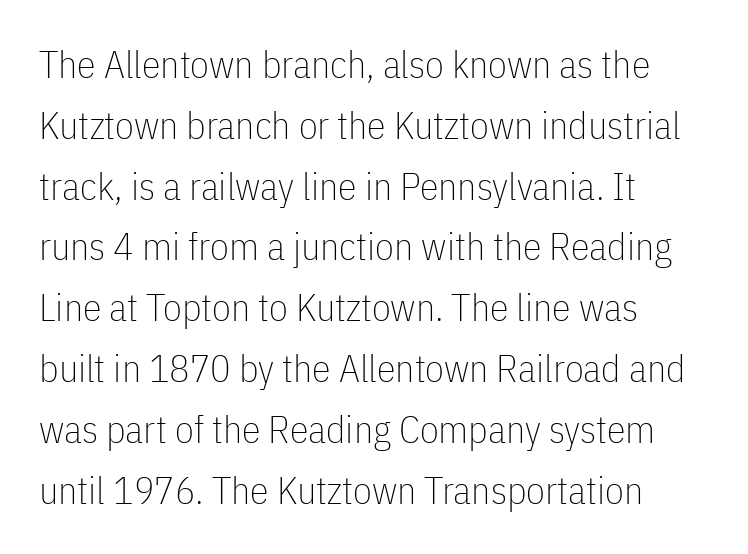
The image shows 38 px thin, condensed sans-serif type, upright; set left-aligned, normal line spacing (1.6x), normal letter spacing, not underlined; low stroke contrast and a medium x-height.
